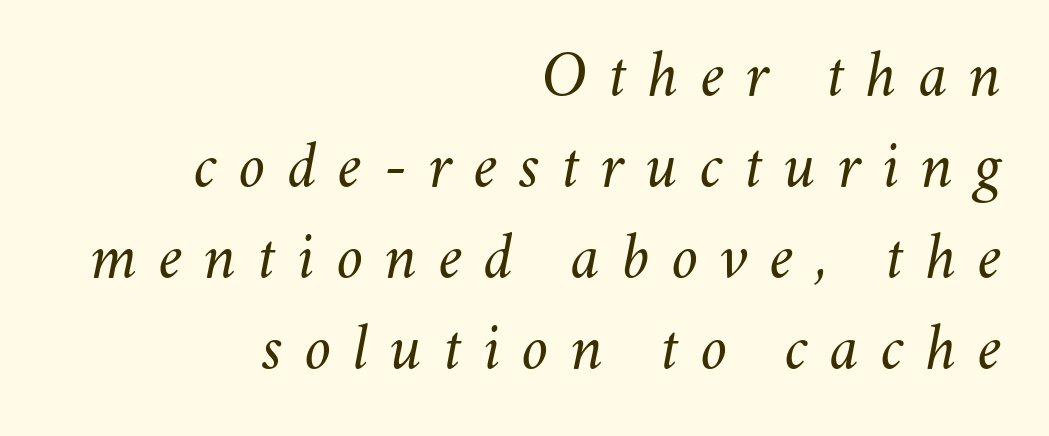
Emphasis-style slanted type is in use. A student would call this right alignment; a typographer would say flush right, rag left. A typesetter would call this heavily tracked-out type. Leading: standard.
